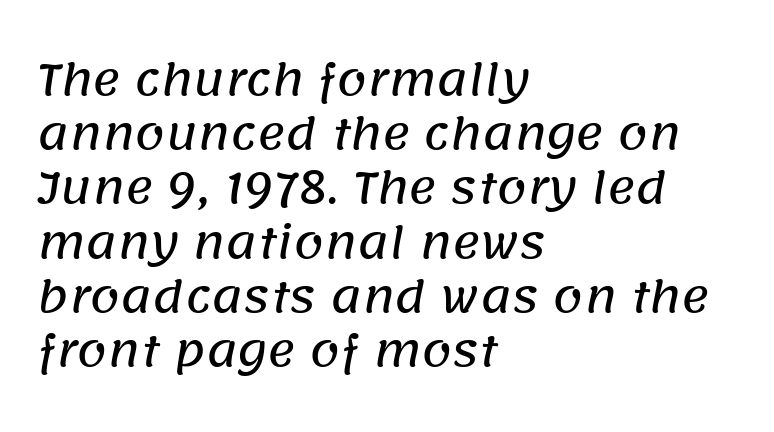
The image shows 43 px sans-serif type; set left-aligned, normal line spacing (1.26x), normal letter spacing, not underlined; low stroke contrast and a large x-height.
